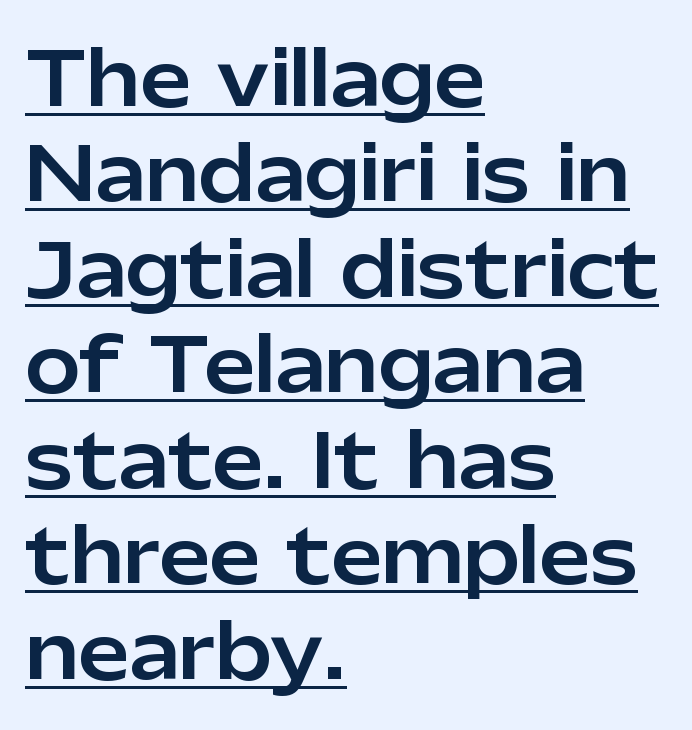
The image shows 74 px sans-serif type, upright; set left-aligned, normal line spacing (1.29x), normal letter spacing, underlined; low stroke contrast and a medium x-height.
